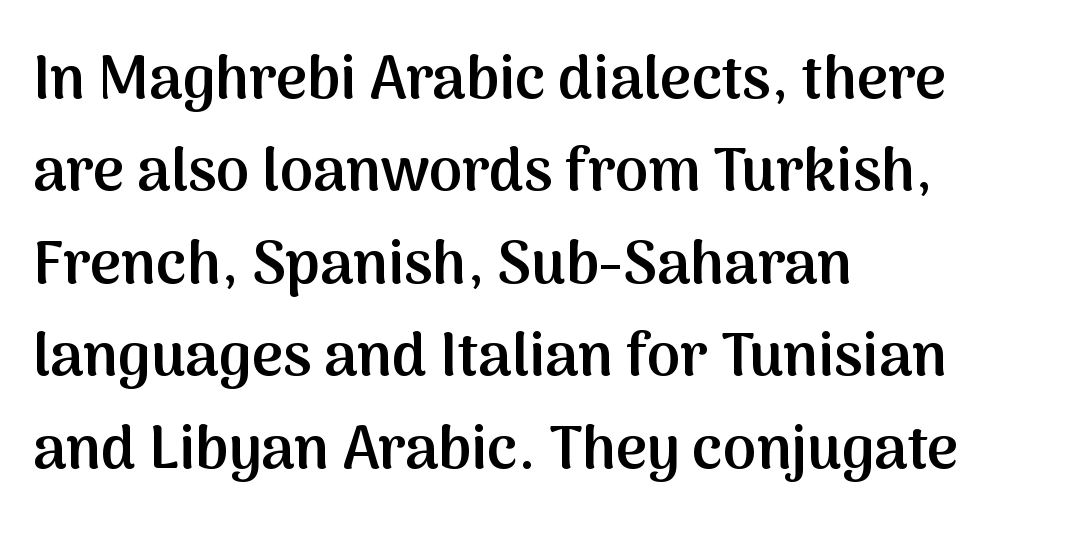
{"serif": "no", "italic": "no", "bold": "semi", "weight": "semibold", "width": "normal", "stroke_contrast": "medium", "x_height": "medium", "monospaced": "no", "underline": "no", "align": "left", "line_spacing": "normal", "line_spacing_ratio": 1.54, "letter_spacing": "normal", "letter_spacing_em": 0.0, "glyph_px": 60}
